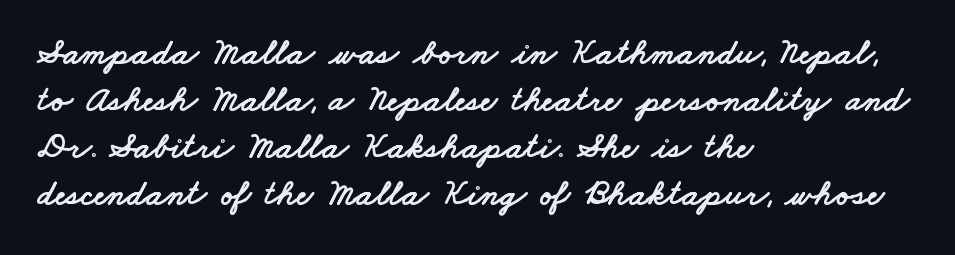
The image shows 36 px wide sans-serif type; set left-aligned, normal line spacing (1.31x), normal letter spacing, not underlined; low stroke contrast and a small x-height.
